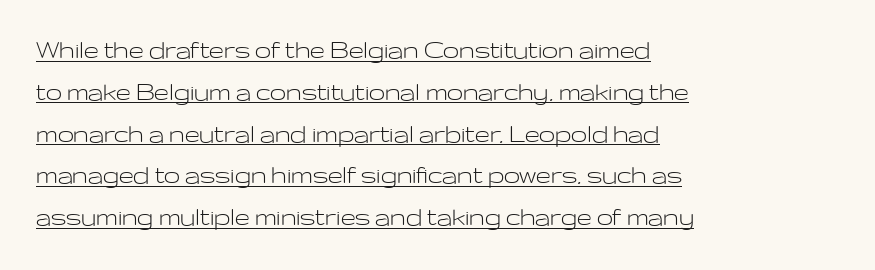
The image shows 29 px light, wide sans-serif type, upright; set left-aligned, normal line spacing (1.44x), normal letter spacing, underlined; low stroke contrast and a medium x-height.
